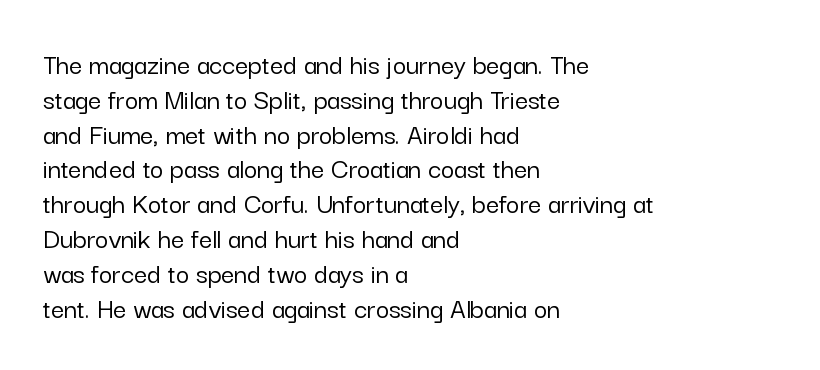
The rendering uses natural spacing where letterforms have individual widths. Alignment: flush left. Does the lettering tilt? It doesn't — this is upright. The face used here is rendered with its standard letterfit.
